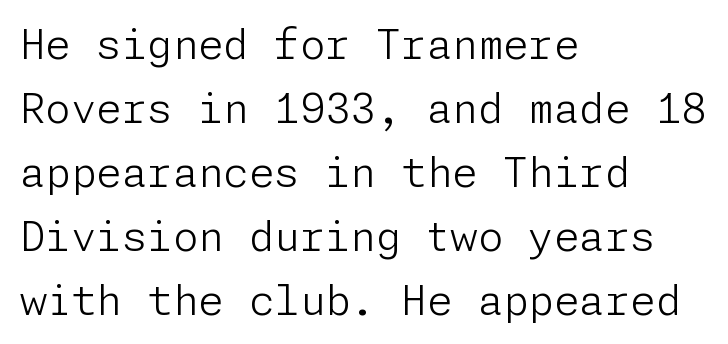
{"serif": "no", "italic": "no", "bold": "no", "weight": "light", "width": "normal", "stroke_contrast": "low", "x_height": "medium", "underline": "no", "align": "left", "line_spacing": "normal", "line_spacing_ratio": 1.56, "letter_spacing": "normal", "letter_spacing_em": 0.0, "glyph_px": 41}
